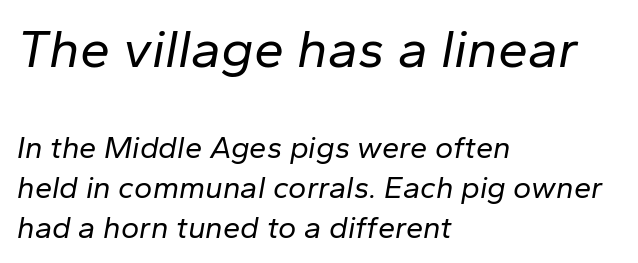
The image shows 54 px regular-weight type, italic (leaning right); set left-aligned, normal line spacing (1.28x), normal letter spacing, not underlined; the first (top) block is 1.74x larger; low stroke contrast and a medium x-height.
